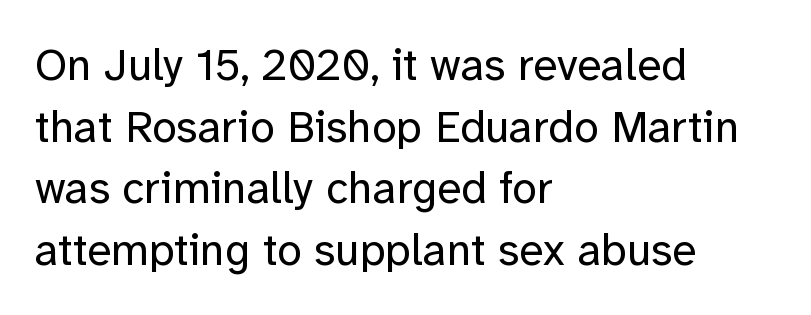
The letters carry no serifs — their stems end cleanly without finishing strokes. Here the designer chose a conventional face with non-uniform glyph widths. This sample is left-justified, so line endings fall wherever the words run out. Short note: letters normally spaced. Leading: standard. This is roman type, the default non-slanted kind.
